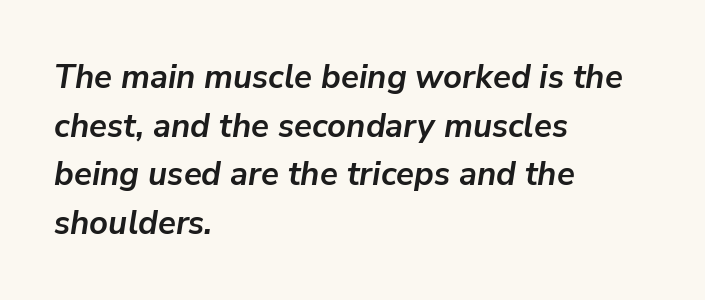
Descenders are the only things crossing below the line. The text carries the slant typical of an italic or oblique font. Vertical spacing — default. A dark, heavy texture on the line: the type is bold.
